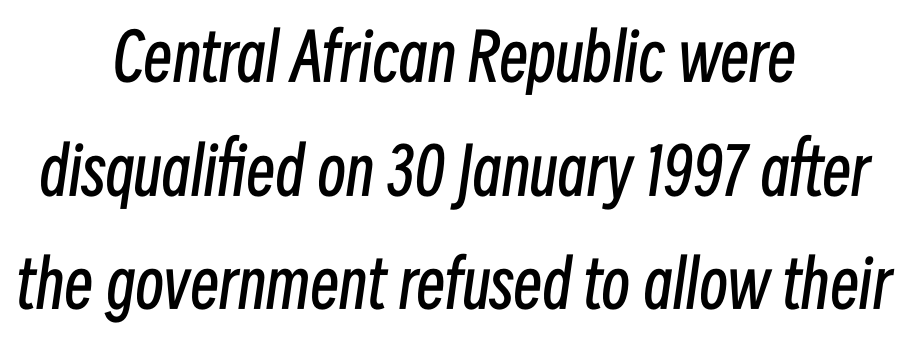
{"italic": "yes", "lean": "right", "slant_degrees": 8, "bold": "no", "weight": "regular", "width": "condensed", "stroke_contrast": "low", "x_height": "medium", "monospaced": "no", "underline": "no", "align": "center", "line_spacing_ratio": 1.75, "letter_spacing": "normal", "letter_spacing_em": 0.0, "glyph_px": 65}
